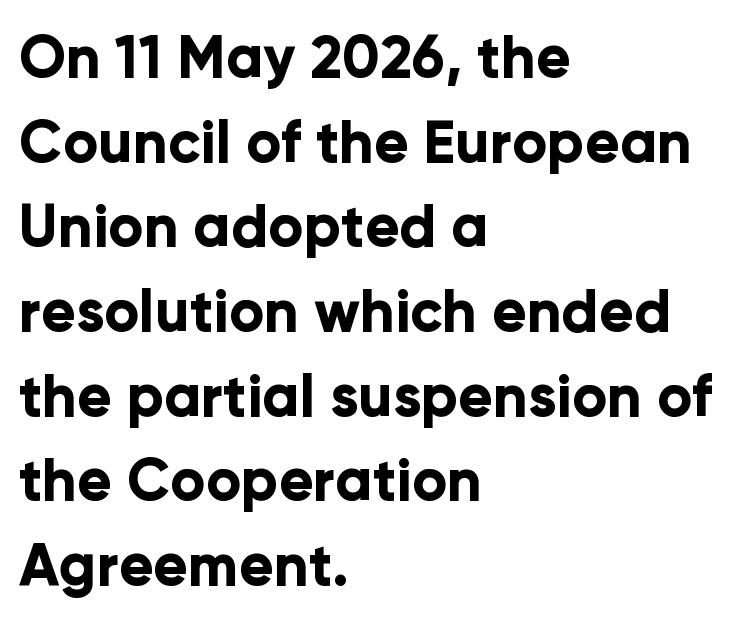
Unmarked baselines from the first word to the last. The line texture is even and compact thanks to regular tracking. In terms of leading, this rendering sits right in the middle. Varying glyph widths throughout — classic text-font behaviour. This is roman type, the default non-slanted kind.
